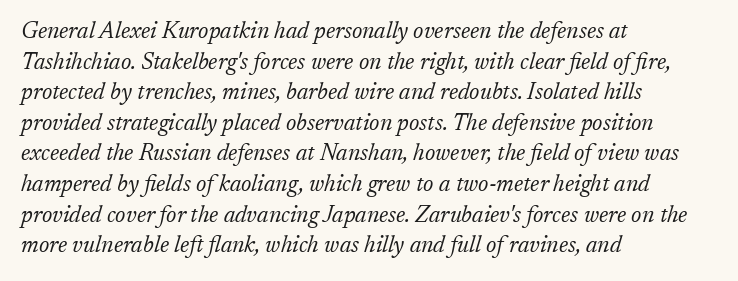
The image shows 23 px text type, italic (leaning right); set left-aligned, normal line spacing (1.33x), normal letter spacing, not underlined.
